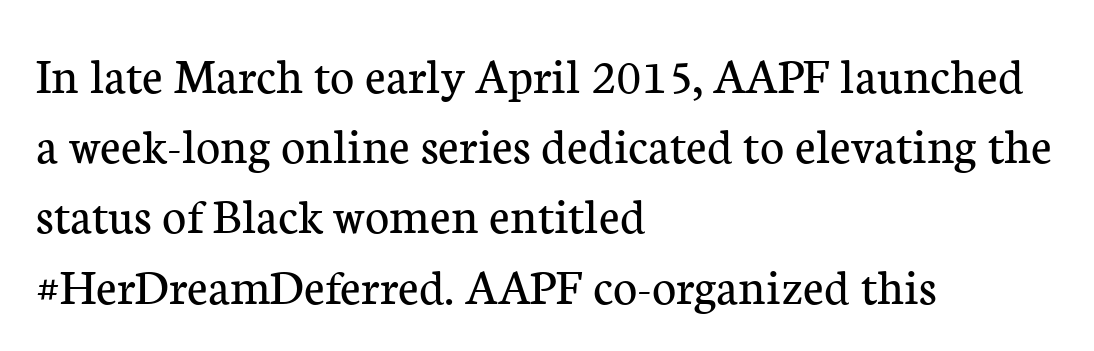
Q: Is the text bold? A: No.
Q: Is the text italic (slanted)? A: No, it is upright.
Q: Is the typeface a serif or a sans-serif typeface? A: Serif.
Q: Is the text underlined? A: No.
Q: How is the paragraph aligned? A: Left-aligned.
Q: Is the spacing between letters normal or unusually wide? A: Normal.
Q: Is the spacing between lines tight, normal or loose? A: Normal.
Q: Width (condensed, normal, or wide)? A: Normal.
Q: Stroke contrast? A: Low.
Q: x-height? A: Medium.
Q: Monospaced? A: No.
